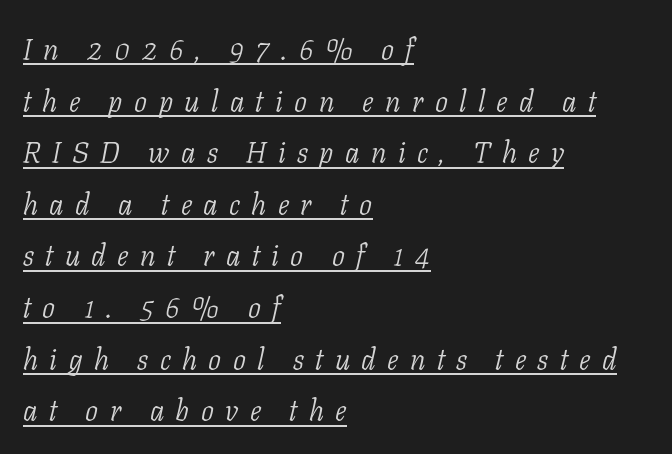
The image shows 29 px light serif type, italic (leaning right); set left-aligned, line spacing 1.78x, unusually wide letter spacing (+0.39 em), underlined; low stroke contrast and a medium x-height.
